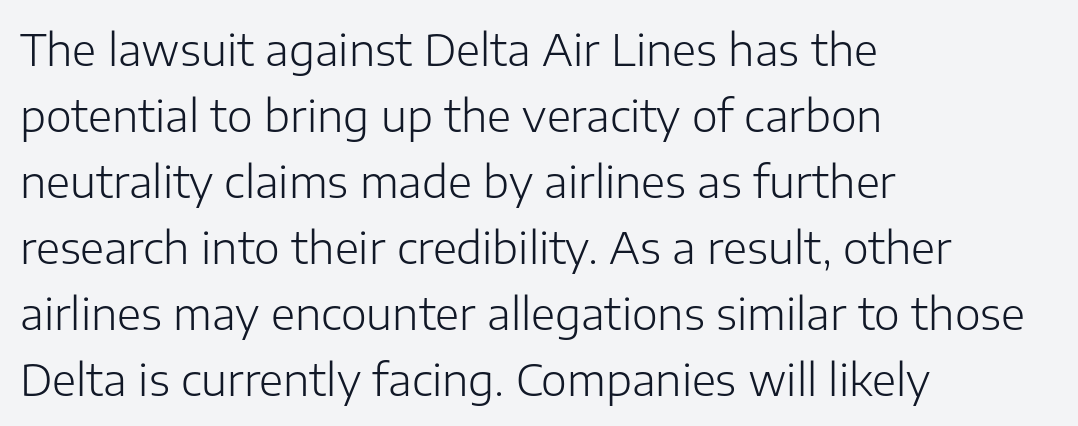
Q: Is the text bold? A: No.
Q: Is the text italic (slanted)? A: No, it is upright.
Q: Is the typeface a serif or a sans-serif typeface? A: Sans-serif.
Q: Is the text underlined? A: No.
Q: How is the paragraph aligned? A: Left-aligned.
Q: Is the spacing between letters normal or unusually wide? A: Normal.
Q: Is the spacing between lines tight, normal or loose? A: Normal.
Q: Width (condensed, normal, or wide)? A: Normal.
Q: Stroke contrast? A: Low.
Q: x-height? A: Medium.
Q: Monospaced? A: No.
